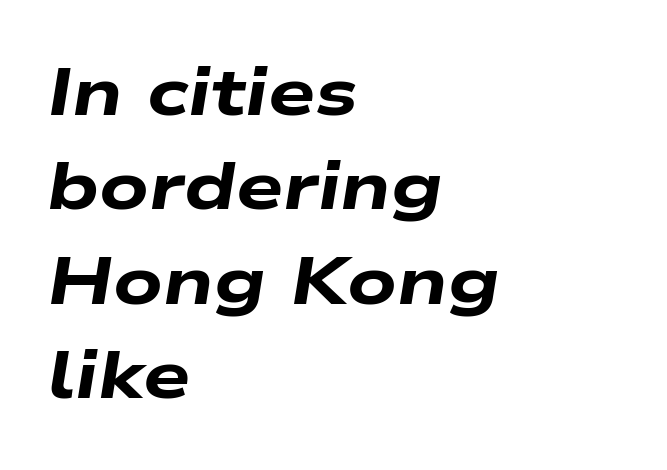
{"italic": "yes", "lean": "right", "slant_degrees": 9, "bold": "yes", "weight": "heavy", "width": "wide", "stroke_contrast": "low", "x_height": "medium", "monospaced": "no", "underline": "no", "align": "left", "line_spacing": "normal", "line_spacing_ratio": 1.41, "letter_spacing": "normal", "letter_spacing_em": 0.0, "glyph_px": 67}
